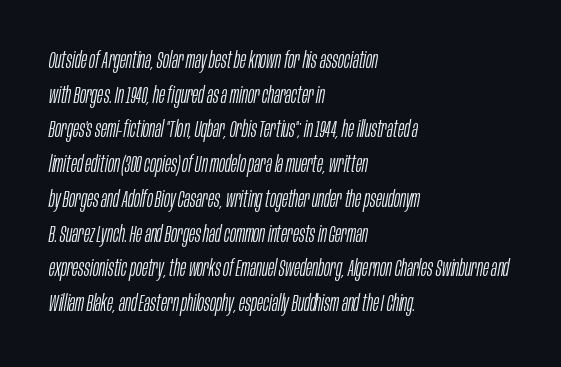
{"italic": "yes", "lean": "right", "slant_degrees": 10, "bold": "no", "underline": "no", "align": "left", "line_spacing": "normal", "line_spacing_ratio": 1.51, "letter_spacing": "normal", "letter_spacing_em": 0.0, "glyph_px": 23}
